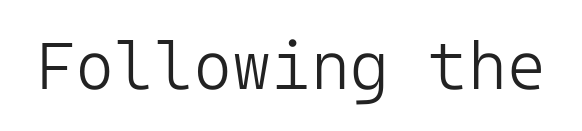
{"serif": "no", "italic": "no", "bold": "no", "weight": "light", "width": "normal", "stroke_contrast": "low", "x_height": "medium", "underline": "no", "letter_spacing": "normal", "letter_spacing_em": 0.0, "glyph_px": 67}
